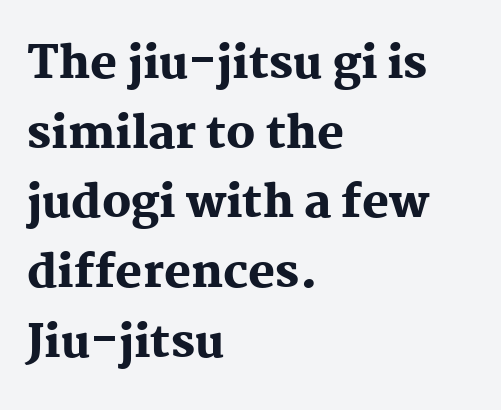
Any mark beneath the type? The region is blank. Nope, not italic — everything's standing straight. The sample has been set heavy, in full bold. You can tell from the footed stems that serif type was used. Reading down the column, the eye jumps a familiar distance to each next line. The rendering uses natural spacing where letterforms have individual widths.
